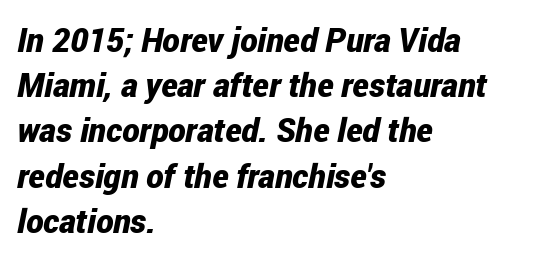
The image shows 33 px bold, condensed type, italic (leaning right); set left-aligned, normal line spacing (1.37x), normal letter spacing, not underlined; low stroke contrast and a medium x-height.
